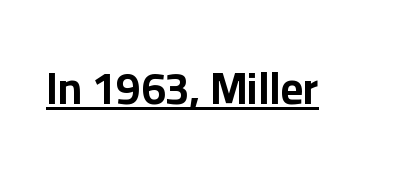
The image shows 44 px bold sans-serif type, upright; set normal letter spacing, underlined; low stroke contrast and a medium x-height.
